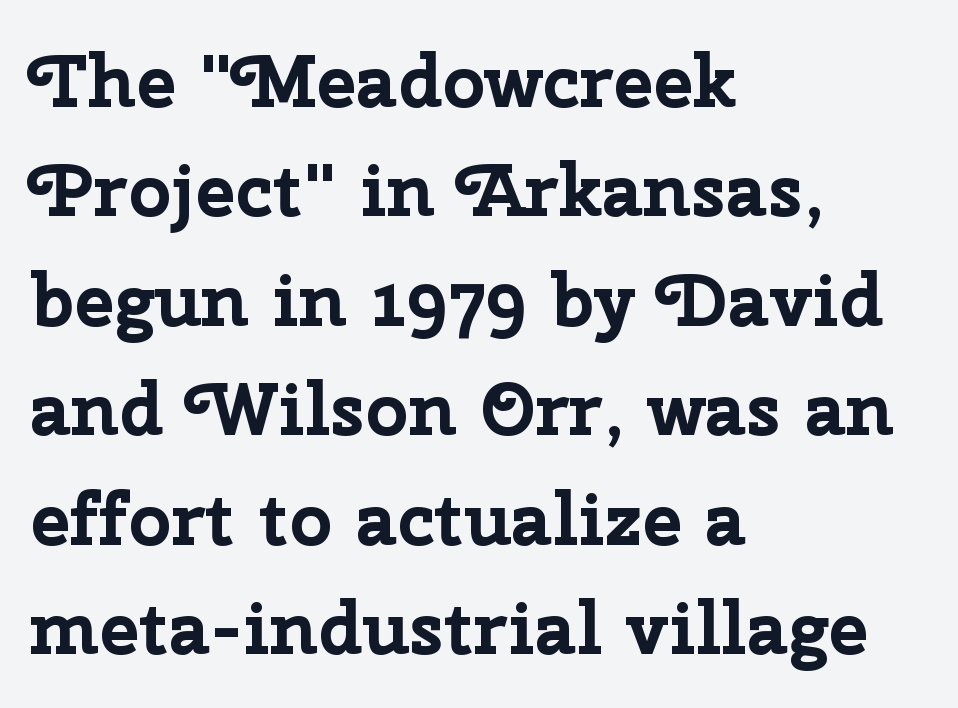
Is this a fixed-width face? No — the glyphs have proportional, varying widths. This is heavy type, rendered in bold. Summary of vertical rhythm: regular, with standard interline spacing. In CSS terms this would be text-align: left. Do the letters lean? They stand straight. Underlining? Definitely not there.
